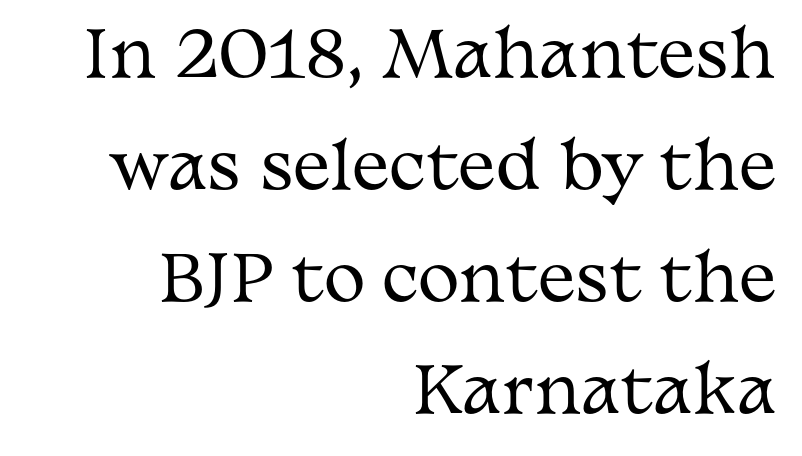
Q: Is the text bold? A: No.
Q: Is the text italic (slanted)? A: No, it is upright.
Q: Is the typeface a serif or a sans-serif typeface? A: Serif.
Q: Is the text underlined? A: No.
Q: How is the paragraph aligned? A: Right-aligned.
Q: Is the spacing between letters normal or unusually wide? A: Normal.
Q: Width (condensed, normal, or wide)? A: Wide.
Q: Stroke contrast? A: Medium.
Q: x-height? A: Medium.
Q: Monospaced? A: No.
